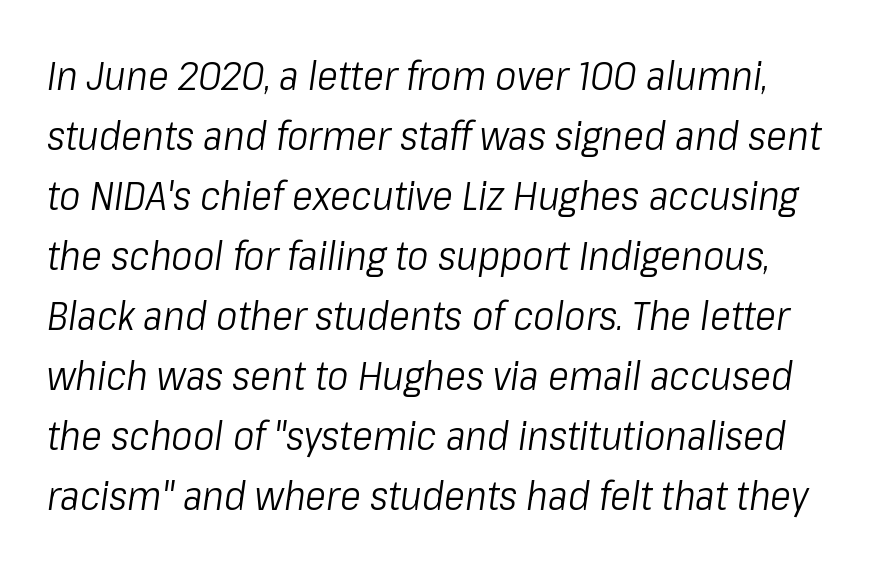
{"italic": "yes", "lean": "right", "slant_degrees": 8, "bold": "no", "weight": "light", "width": "condensed", "stroke_contrast": "low", "x_height": "medium", "monospaced": "no", "underline": "no", "align": "left", "line_spacing": "normal", "line_spacing_ratio": 1.5, "letter_spacing": "normal", "letter_spacing_em": 0.0, "glyph_px": 40}
